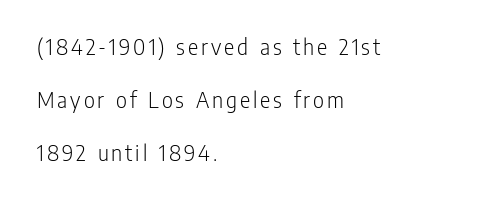
The image shows 24 px text type, upright; set left-aligned, loose line spacing (2.21x), not underlined.
